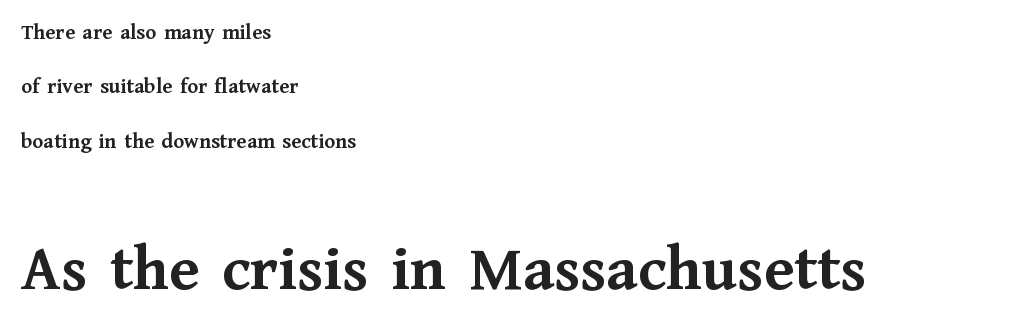
The image shows 66 px semibold serif type, upright; set left-aligned, loose line spacing (2.47x), normal letter spacing, not underlined; the second (bottom) block is 3.0x larger; medium stroke contrast and a medium x-height.
